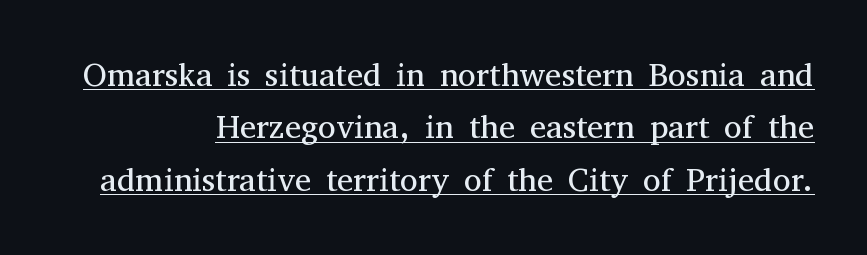
Note: serifs present on the glyphs. The typography opts for an upright posture over an oblique one. How are the letters spaced? Ordinarily, with no added tracking. The passage shown is typed in a proportional face where columns would drift. Heaviness? Minimal to ordinary, like unemphasized prose. Line spacing here is normal.
